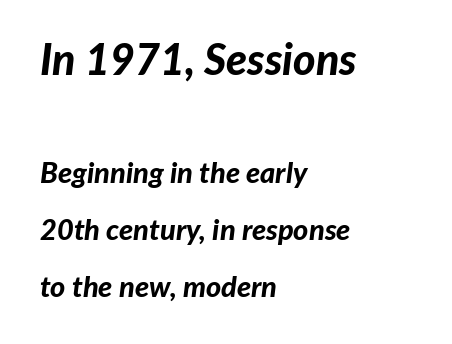
{"italic": "yes", "lean": "right", "slant_degrees": 7, "bold": "yes", "weight": "bold", "width": "normal", "stroke_contrast": "low", "x_height": "medium", "monospaced": "no", "underline": "no", "align": "left", "line_spacing": "loose", "line_spacing_ratio": 1.97, "letter_spacing": "normal", "letter_spacing_em": 0.0, "larger_block": "first", "size_ratio": 1.48, "glyph_px": 43}
